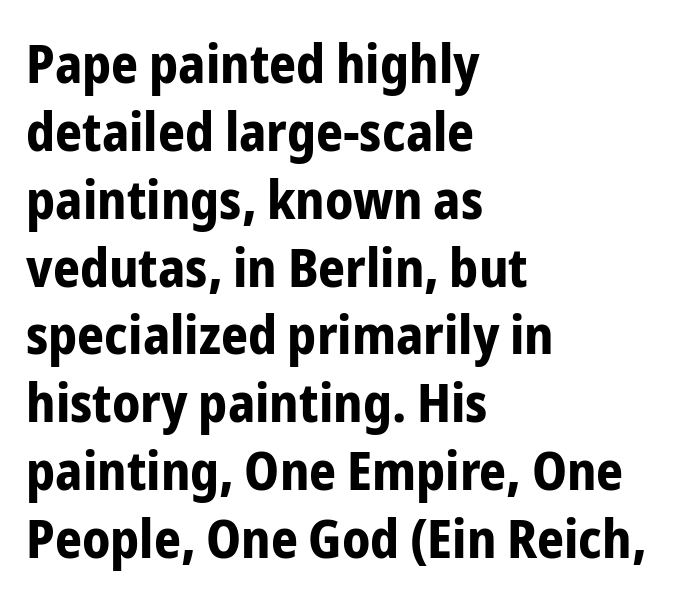
{"serif": "no", "italic": "no", "bold": "yes", "weight": "bold", "width": "condensed", "stroke_contrast": "low", "x_height": "medium", "monospaced": "no", "underline": "no", "align": "left", "line_spacing": "normal", "line_spacing_ratio": 1.28, "letter_spacing": "normal", "letter_spacing_em": 0.0, "glyph_px": 53}
